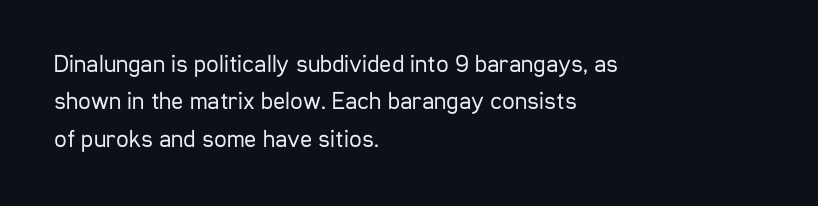
{"italic": "no", "bold": "no", "underline": "no", "align": "left", "line_spacing": "normal", "line_spacing_ratio": 1.5, "letter_spacing": "normal", "letter_spacing_em": 0.0, "glyph_px": 25}
